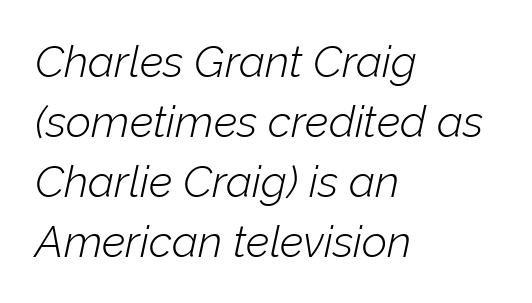
The strokes carry an ordinary text weight at most. Letters rest on an invisible, unmarked baseline. Default kerning and tracking; the words read as compact shapes. Character widths vary here, with narrow letters taking less room than wide ones. Horizontal alignment here is leftward, the default for most running prose. The axis of the letterforms is tilted away from vertical.
